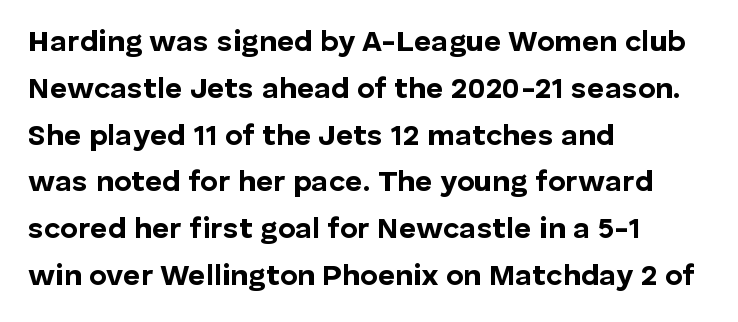
Underlining? Definitely not there. Proportional: the letters do not fall into vertical columns. Typeset ragged right — the left edge is the straight one. These lines keep a tight, regular rhythm from letter to letter. Chunky letters — that's bold for sure. The type family on display is of the sans-serif kind.
